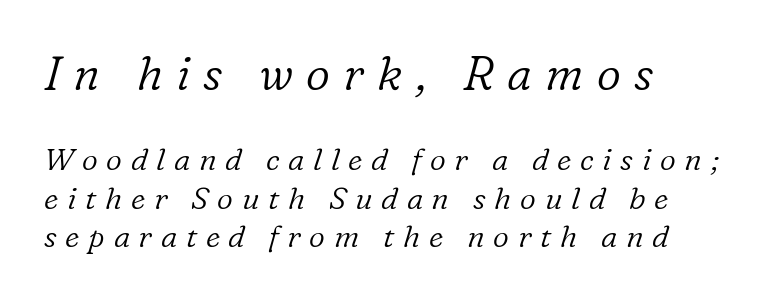
Q: Is the text bold? A: No.
Q: Is the text italic (slanted)? A: Yes, it leans right by about 16 degrees.
Q: Is the typeface a serif or a sans-serif typeface? A: Serif.
Q: Is the text underlined? A: No.
Q: How is the paragraph aligned? A: Left-aligned.
Q: Is the spacing between letters normal or unusually wide? A: Unusually wide.
Q: Which block of text is set in a larger size, the first (top) or the second (bottom)? A: The first (top) one.
Q: Width (condensed, normal, or wide)? A: Normal.
Q: Stroke contrast? A: Low.
Q: x-height? A: Medium.
Q: Monospaced? A: No.
